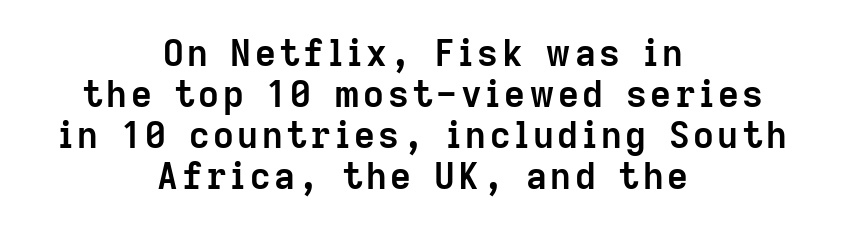
{"serif": "no", "italic": "no", "bold": "yes", "weight": "semibold", "width": "normal", "stroke_contrast": "low", "x_height": "medium", "monospaced": "no", "underline": "no", "align": "center", "line_spacing": "tight", "line_spacing_ratio": 1.14, "glyph_px": 36}
